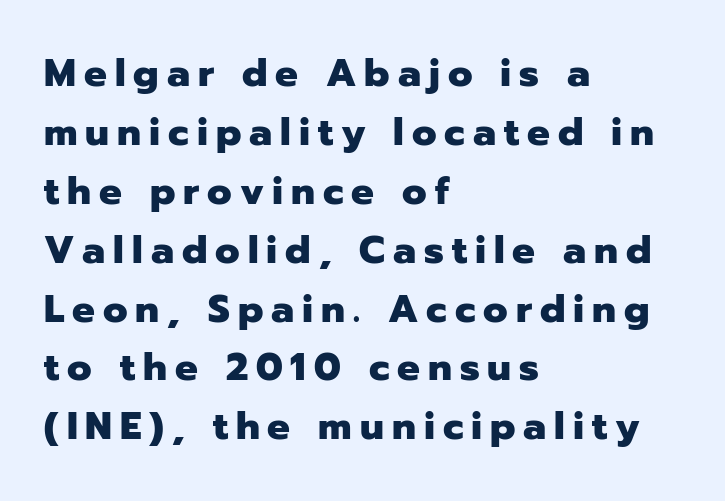
The specimen omits any rule beneath the text block's lines. Heavy-handed strokes throughout: this text is bold. Type style note: lacks serifs. Inter-character spacing is expanded well beyond the font's built-in metrics.
